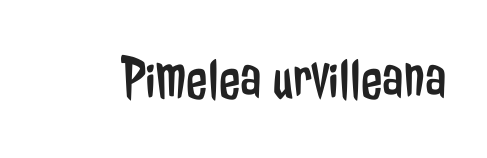
The image shows 62 px regular-weight, condensed sans-serif type, upright; set normal letter spacing, not underlined; low stroke contrast and a medium x-height.
